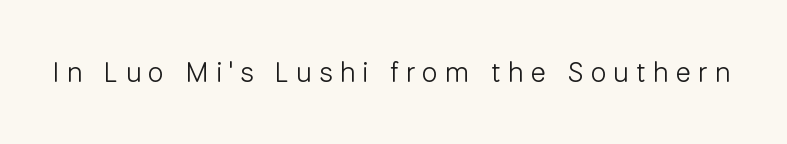
Q: Is the text bold? A: No.
Q: Is the text italic (slanted)? A: No, it is upright.
Q: Is the typeface a serif or a sans-serif typeface? A: Sans-serif.
Q: Is the text underlined? A: No.
Q: Is the spacing between letters normal or unusually wide? A: Unusually wide.
Q: Width (condensed, normal, or wide)? A: Normal.
Q: Stroke contrast? A: Low.
Q: x-height? A: Medium.
Q: Monospaced? A: No.
